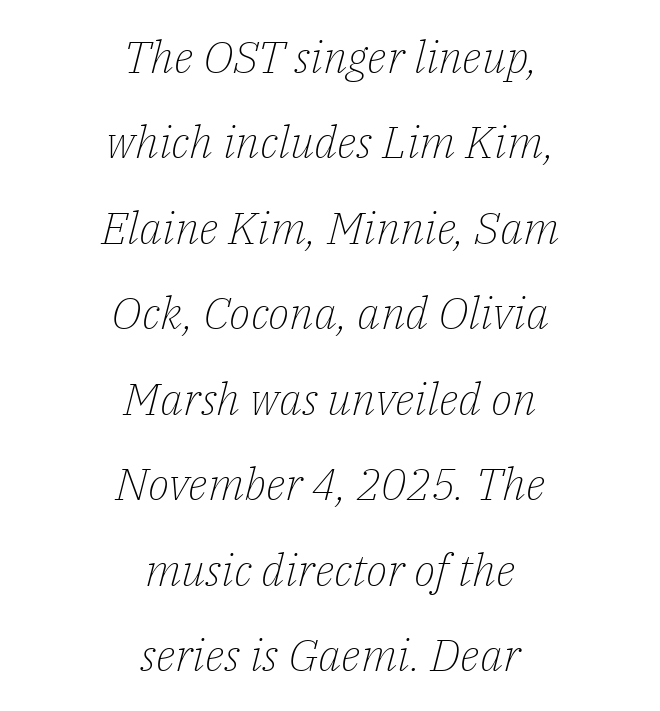
The image shows 45 px light serif type, italic (leaning right); set centered, loose line spacing (1.9x), normal letter spacing, not underlined; low stroke contrast and a medium x-height.
